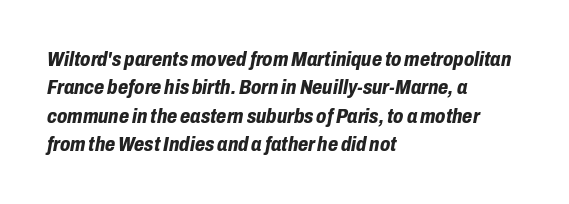
Check under the words: just untouched page. Notice how the passage keeps a crisp vertical edge on the left only. How heavy is the stroke? Heavy — this is a bold. In terms of leading, this rendering sits right in the middle.
